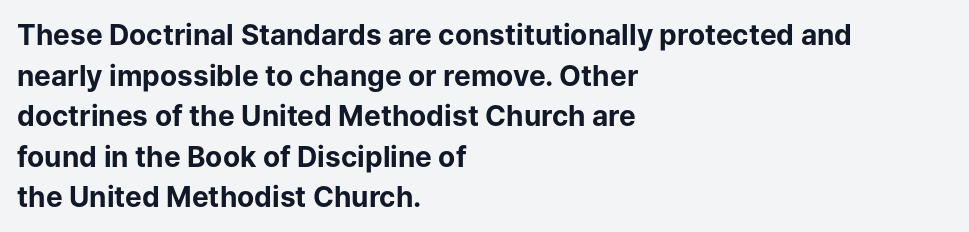
{"serif": "no", "italic": "no", "bold": "yes", "weight": "bold", "width": "normal", "stroke_contrast": "low", "x_height": "medium", "monospaced": "no", "underline": "no", "align": "left", "line_spacing": "normal", "line_spacing_ratio": 1.45, "letter_spacing": "normal", "letter_spacing_em": 0.0, "glyph_px": 28}
